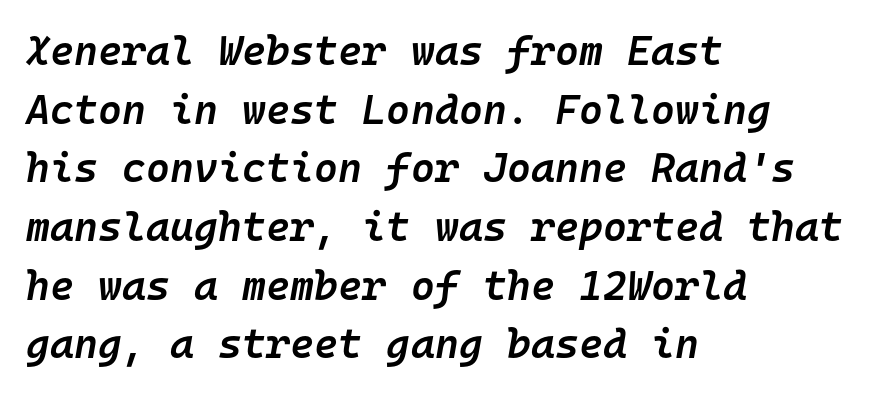
Firm but not heavy-handed strokes: this text is semibold. Descenders are the only things crossing below the line. Is the block centered? No — it sits flush against the left margin. When letters slant like this, we call the style italic. The space between consecutive lines is moderate. You could count columns in this text — the font is strictly monospaced.
